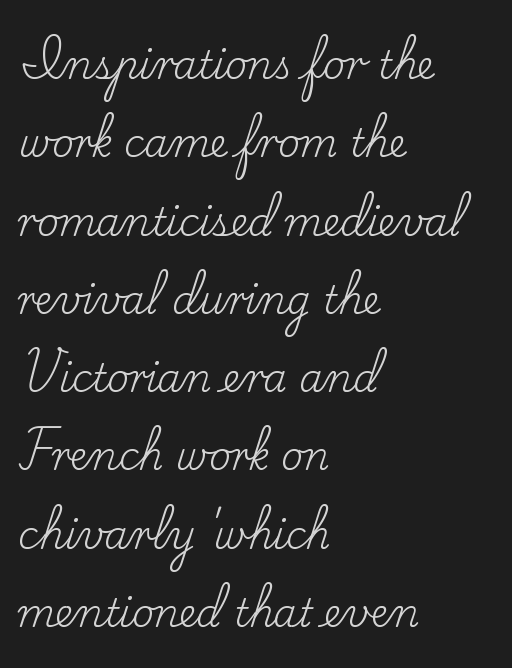
Caption: face not bold, strokes unweighted. Lines of text with bare space underneath. The text block is weighted toward the left margin, trailing off unevenly rightward. Spacing between characters is what you'd get straight out of the box. Summary of vertical rhythm: relaxed, with wide interline spacing.
